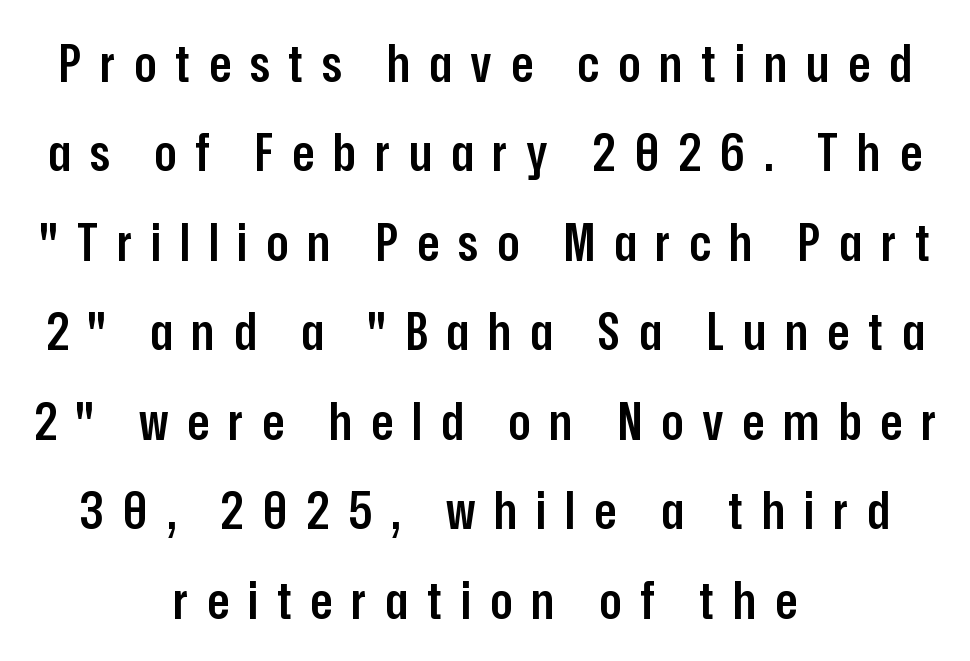
{"serif": "no", "italic": "no", "bold": "semi", "weight": "semibold", "width": "condensed", "stroke_contrast": "low", "x_height": "medium", "monospaced": "no", "underline": "no", "align": "center", "line_spacing_ratio": 1.72, "letter_spacing": "wide", "letter_spacing_em": 0.36, "glyph_px": 52}
